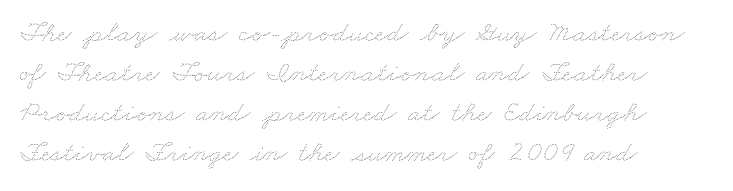
{"bold": "no", "weight": "thin", "width": "wide", "stroke_contrast": "medium", "x_height": "small", "monospaced": "no", "underline": "no", "align": "left", "line_spacing": "normal", "line_spacing_ratio": 1.33, "letter_spacing": "normal", "letter_spacing_em": 0.0, "glyph_px": 30}
